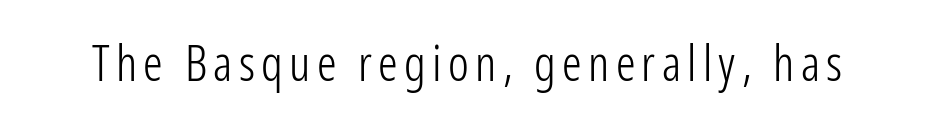
The space beneath each line is pristine and unruled. Examine the stroke ends and you'll find no serifs. In terms of posture, this sample is upright. Is this a heavy cut? Hardly; it is regular or lighter. Think of a printed novel: that variable character pitch is what you see here.
